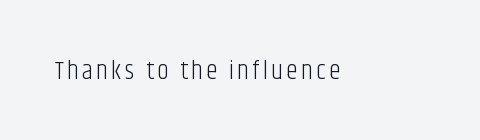
Q: Is the text bold? A: No.
Q: Is the text italic (slanted)? A: No, it is upright.
Q: Is the text underlined? A: No.
